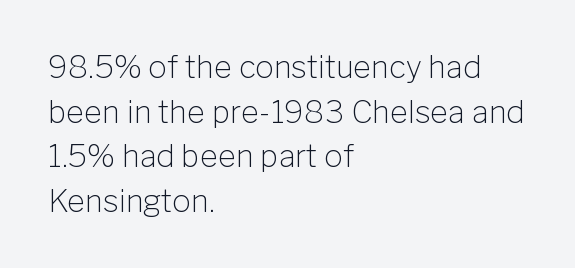
{"serif": "no", "italic": "no", "bold": "no", "weight": "light", "width": "normal", "stroke_contrast": "low", "x_height": "medium", "monospaced": "no", "underline": "no", "align": "left", "line_spacing": "normal", "line_spacing_ratio": 1.44, "letter_spacing": "normal", "letter_spacing_em": 0.0, "glyph_px": 31}
